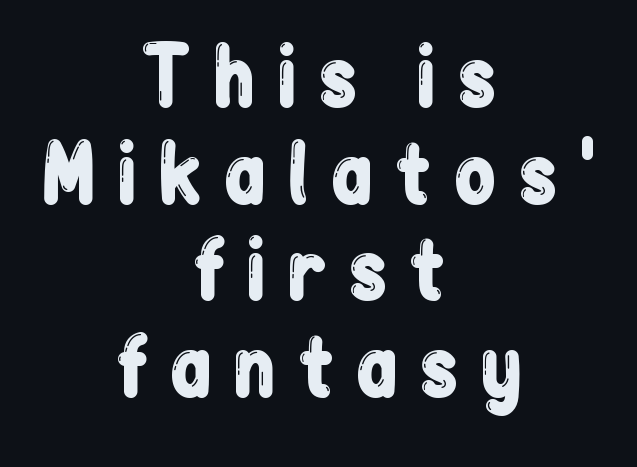
Here the designer chose a conventional face with non-uniform glyph widths. The specimen reads as upright at a glance. Look at the bottom of the vertical strokes: they stop flat, with no serifs. The type is letterspaced generously, with wide tracking. Notice how the passage keeps no hard edge, just a central spine. Anything drawn beneath the words? Only blank space.
